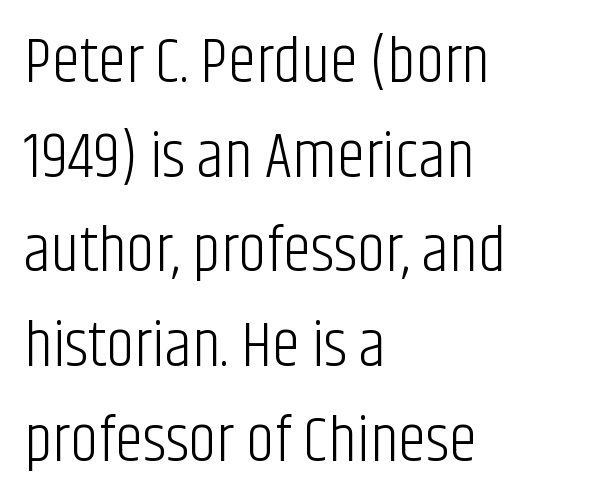
The image shows 64 px light, condensed sans-serif type, upright; set left-aligned, normal line spacing (1.48x), normal letter spacing, not underlined; low stroke contrast and a large x-height.
